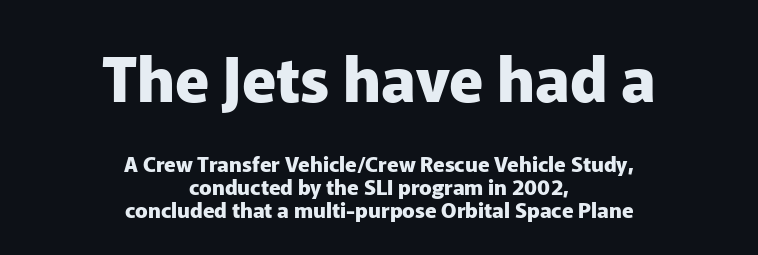
{"serif": "no", "italic": "no", "bold": "yes", "weight": "heavy", "width": "normal", "stroke_contrast": "low", "x_height": "medium", "monospaced": "no", "underline": "no", "align": "center", "line_spacing": "tight", "line_spacing_ratio": 1.09, "letter_spacing": "normal", "letter_spacing_em": 0.0, "larger_block": "first", "size_ratio": 2.95, "glyph_px": 62}
